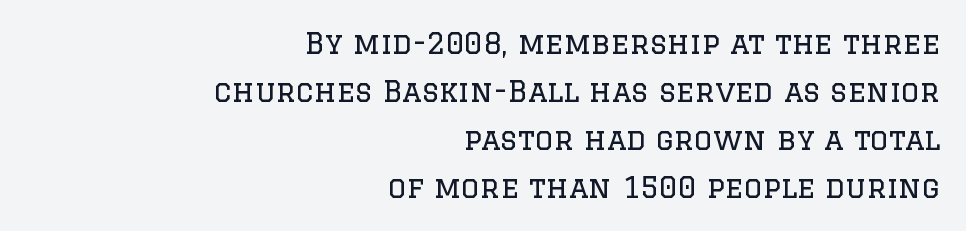
Q: Is the text bold? A: No.
Q: Is the text italic (slanted)? A: No, it is upright.
Q: Is the typeface a serif or a sans-serif typeface? A: Serif.
Q: Is the text underlined? A: No.
Q: How is the paragraph aligned? A: Right-aligned.
Q: Is the spacing between letters normal or unusually wide? A: Normal.
Q: Is the spacing between lines tight, normal or loose? A: Normal.
Q: Width (condensed, normal, or wide)? A: Normal.
Q: Stroke contrast? A: Low.
Q: x-height? A: Large.
Q: Monospaced? A: No.
